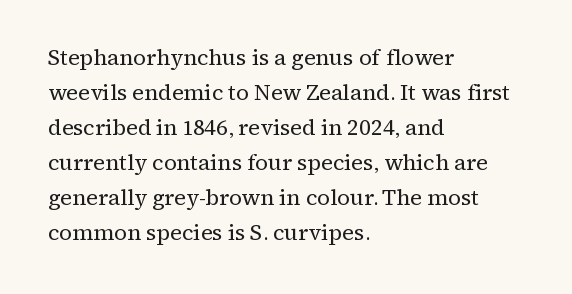
Q: Is the text bold? A: No.
Q: Is the text italic (slanted)? A: No, it is upright.
Q: Is the text underlined? A: No.
Q: How is the paragraph aligned? A: Left-aligned.
Q: Is the spacing between letters normal or unusually wide? A: Normal.
Q: Is the spacing between lines tight, normal or loose? A: Normal.
